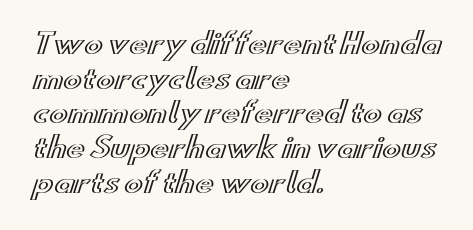
The image shows 28 px wide type; set left-aligned, line spacing 1.24x, normal letter spacing, not underlined; a small x-height.
